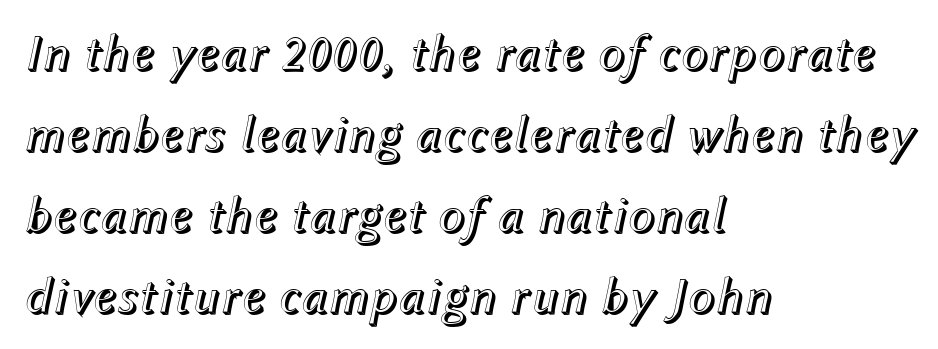
{"italic": "yes", "lean": "right", "slant_degrees": 12, "width": "normal", "x_height": "medium", "monospaced": "no", "underline": "no", "align": "left", "line_spacing": "normal", "line_spacing_ratio": 1.59, "letter_spacing": "normal", "letter_spacing_em": 0.0, "glyph_px": 51}
